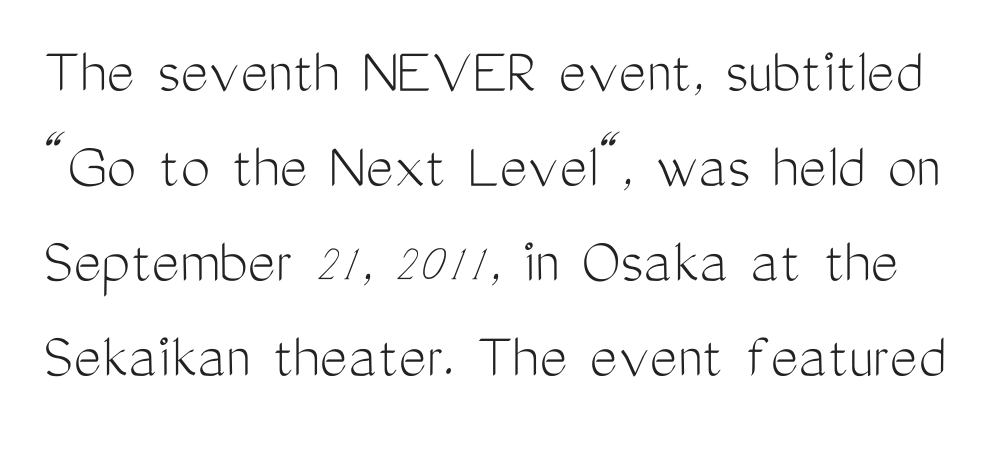
The leading is moderate, giving the passage an even texture. You can tell from the bare stems that sans-serif type was used. This sample has the flowing, uneven cadence of proportional lettering. Nothing unusual about the tracking: characters are spaced as the font intends.
